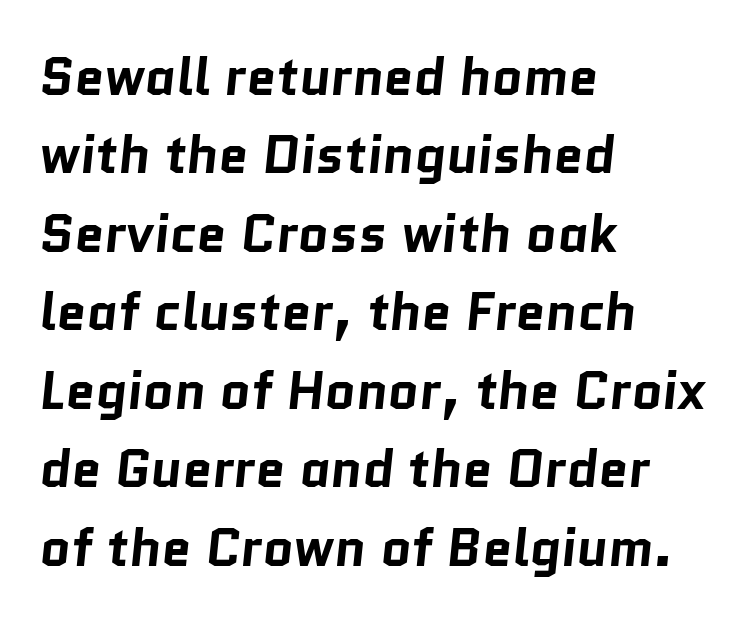
{"serif": "no", "bold": "yes", "weight": "bold", "width": "normal", "stroke_contrast": "low", "x_height": "medium", "monospaced": "no", "underline": "no", "align": "left", "line_spacing": "normal", "line_spacing_ratio": 1.48, "letter_spacing": "normal", "letter_spacing_em": 0.0, "glyph_px": 53}
